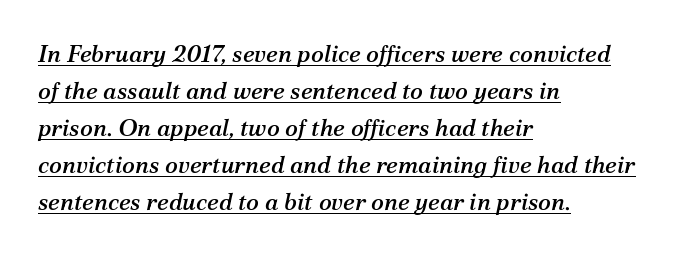
The string is rendered with underlining switched on. Evenly set lines give the paragraph a standard silhouette. Italic: yes, the glyphs are oblique. Letter spacing: default. Does the copy run flush right? No — it runs flush left.
